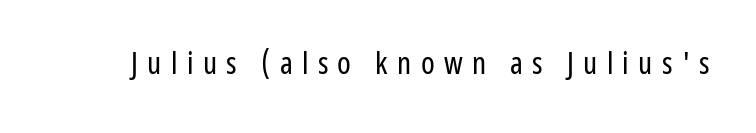
The image shows 31 px regular-weight, condensed sans-serif type, upright; set unusually wide letter spacing (+0.3 em), not underlined; low stroke contrast and a medium x-height.
